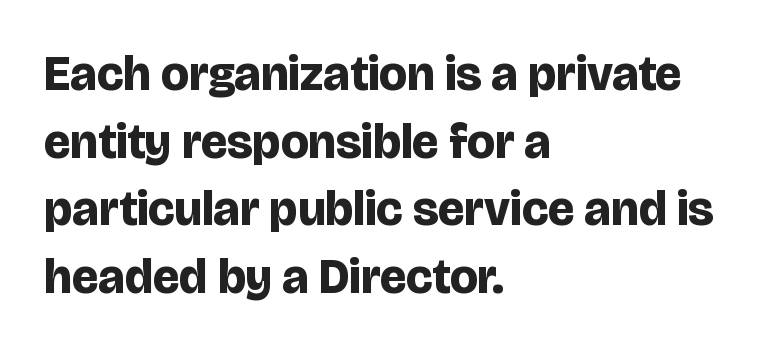
The image shows 49 px bold sans-serif type, upright; set left-aligned, normal line spacing (1.38x), normal letter spacing, not underlined; low stroke contrast and a large x-height.
